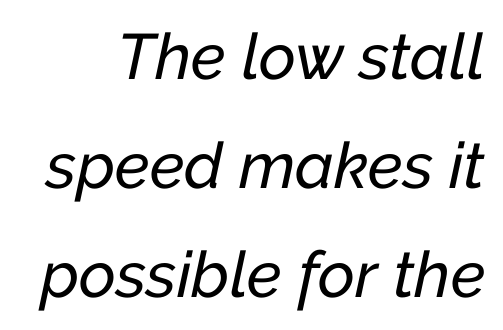
{"italic": "yes", "lean": "right", "slant_degrees": 12, "width": "normal", "stroke_contrast": "low", "x_height": "medium", "monospaced": "no", "underline": "no", "line_spacing": "normal", "line_spacing_ratio": 1.7, "letter_spacing": "normal", "letter_spacing_em": 0.0, "glyph_px": 64}
